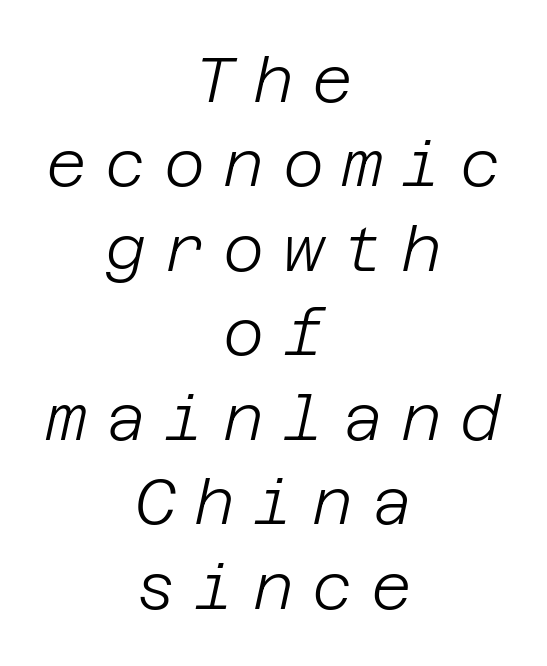
The area under the type is left untouched. Display-style spreading of the glyphs; the letterfit is very open. This is not heavy type; no bold has been used. Students, observe: this is what conventionally led text looks like. Looking at the ascenders, they clearly lean. Compared with a flush-left layout, this one balances lines on the center instead.
